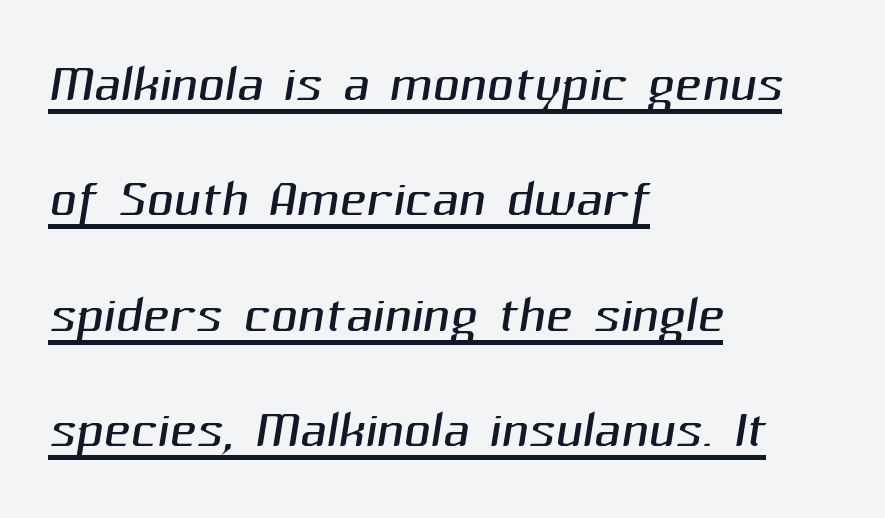
The image shows 74 px light sans-serif type; set left-aligned, normal line spacing (1.56x), normal letter spacing, underlined; medium stroke contrast and a medium x-height.
